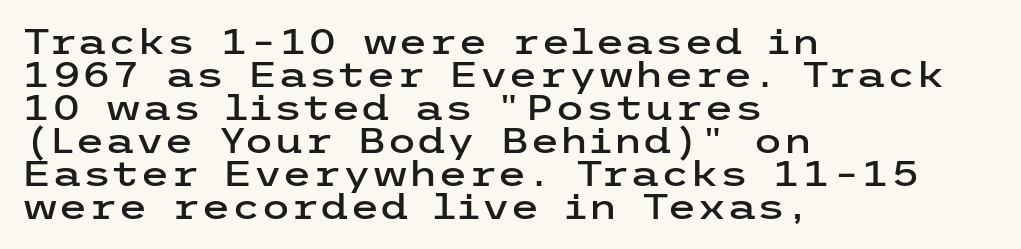
The image shows 34 px wide sans-serif type, upright; set left-aligned, tight line spacing (0.97x), normal letter spacing, not underlined; low stroke contrast and a medium x-height.
